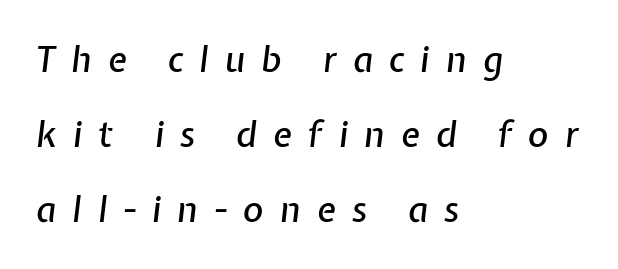
{"italic": "yes", "lean": "right", "slant_degrees": 7, "width": "normal", "stroke_contrast": "low", "x_height": "medium", "monospaced": "no", "underline": "no", "align": "left", "line_spacing": "loose", "line_spacing_ratio": 2.15, "letter_spacing": "wide", "letter_spacing_em": 0.46, "glyph_px": 35}
